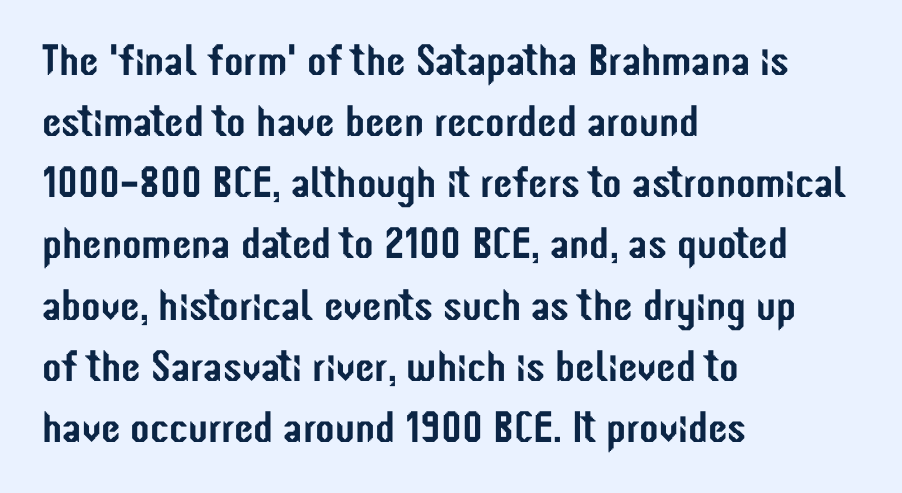
{"serif": "no", "italic": "no", "width": "condensed", "stroke_contrast": "low", "x_height": "medium", "monospaced": "no", "underline": "no", "align": "left", "line_spacing": "normal", "line_spacing_ratio": 1.39, "letter_spacing": "normal", "letter_spacing_em": 0.0, "glyph_px": 44}
